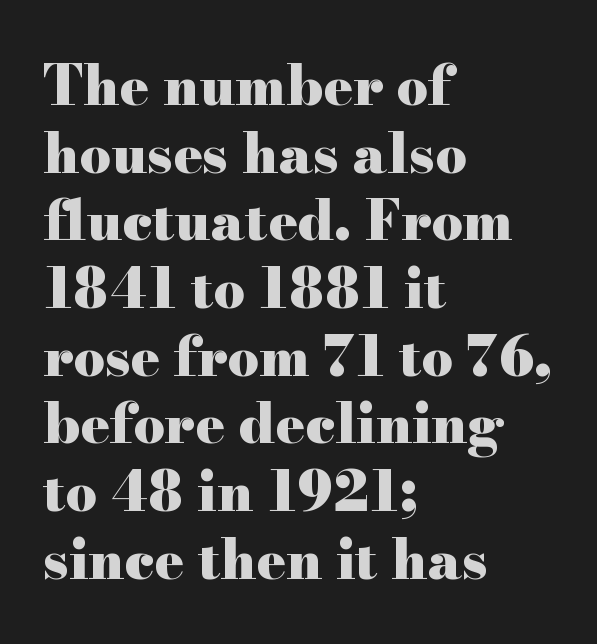
{"serif": "yes", "italic": "no", "bold": "yes", "weight": "heavy", "width": "wide", "stroke_contrast": "high", "x_height": "small", "monospaced": "no", "underline": "no", "align": "left", "line_spacing_ratio": 1.23, "letter_spacing": "normal", "letter_spacing_em": 0.0, "glyph_px": 55}
